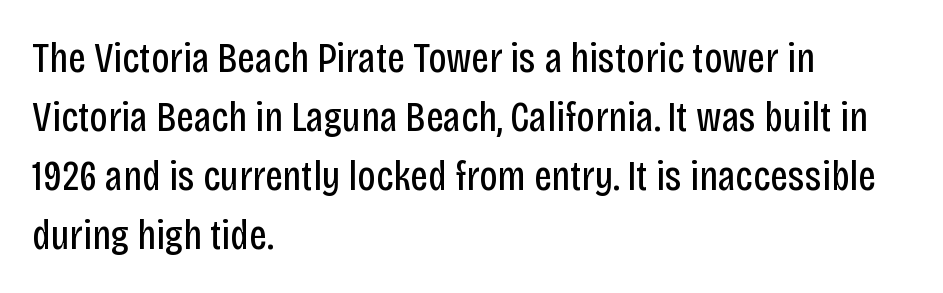
The image shows 43 px regular-weight, condensed sans-serif type, upright; set left-aligned, normal line spacing (1.37x), normal letter spacing, not underlined; low stroke contrast and a large x-height.
